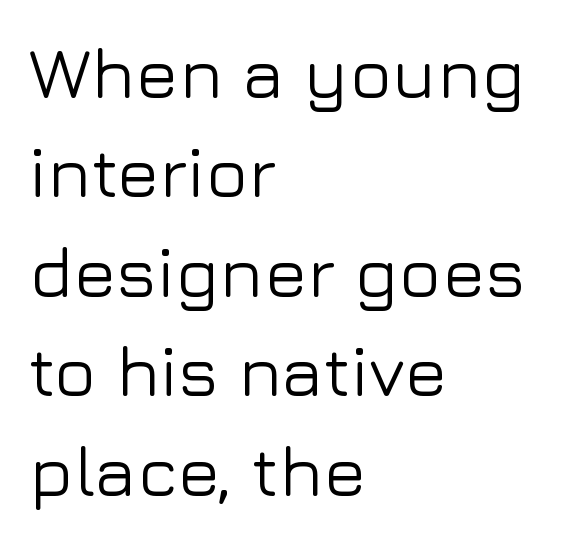
How are the letters spaced? Ordinarily, with no added tracking. These lines stack with their left ends in a neat column. Rendered with straight, roman letterforms. Underline: absent.
